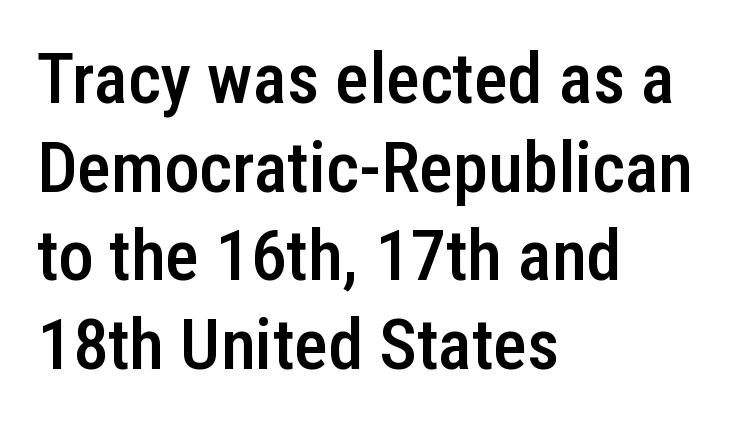
{"serif": "no", "italic": "no", "bold": "semi", "weight": "semibold", "width": "condensed", "stroke_contrast": "low", "x_height": "medium", "monospaced": "no", "underline": "no", "align": "left", "line_spacing": "normal", "line_spacing_ratio": 1.25, "letter_spacing": "normal", "letter_spacing_em": 0.0, "glyph_px": 71}
